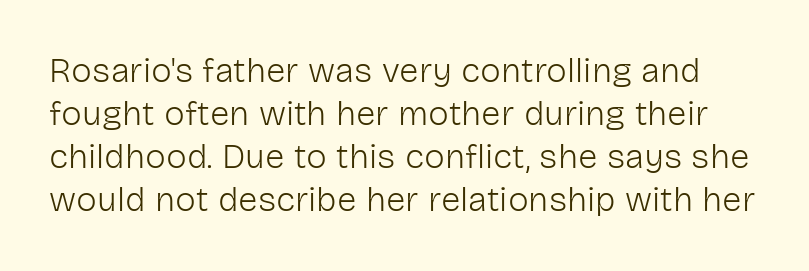
Q: Is the text bold? A: No.
Q: Is the text italic (slanted)? A: No, it is upright.
Q: Is the typeface a serif or a sans-serif typeface? A: Sans-serif.
Q: Is the text underlined? A: No.
Q: Is the spacing between letters normal or unusually wide? A: Normal.
Q: Width (condensed, normal, or wide)? A: Normal.
Q: Stroke contrast? A: Low.
Q: x-height? A: Medium.
Q: Monospaced? A: No.
